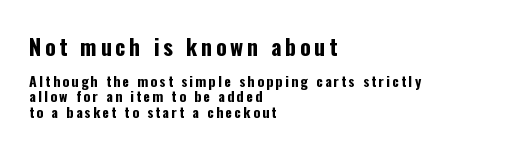
Every row of glyphs begins at an identical x-position on the left. Bold? Absolutely — the strokes are thick and heavy. This sample trades vertical openness for compactness between lines. The lettering holds an erect, upright posture throughout. Quick note: underline off. Look at the glyph heights: the upper group is clearly the bigger setting.
